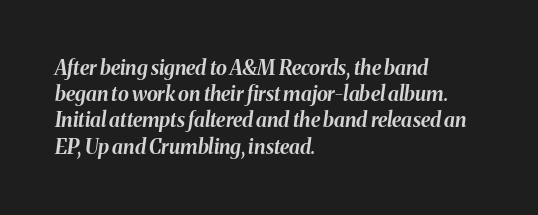
Q: Is the text bold? A: Yes.
Q: Is the text italic (slanted)? A: Yes, it leans right by about 8 degrees.
Q: Is the text underlined? A: No.
Q: How is the paragraph aligned? A: Left-aligned.
Q: Is the spacing between letters normal or unusually wide? A: Normal.
Q: Is the spacing between lines tight, normal or loose? A: Normal.
